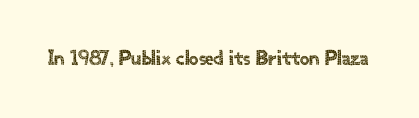
Q: Is the text italic (slanted)? A: No, it is upright.
Q: Is the text underlined? A: No.
Q: Is the spacing between letters normal or unusually wide? A: Normal.
